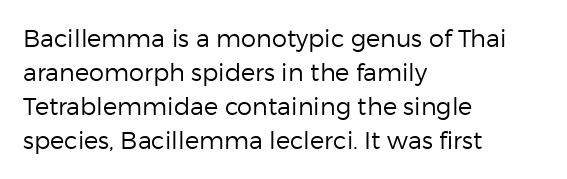
Q: Is the text bold? A: No.
Q: Is the text italic (slanted)? A: No, it is upright.
Q: Is the text underlined? A: No.
Q: How is the paragraph aligned? A: Left-aligned.
Q: Is the spacing between letters normal or unusually wide? A: Normal.
Q: Is the spacing between lines tight, normal or loose? A: Normal.
